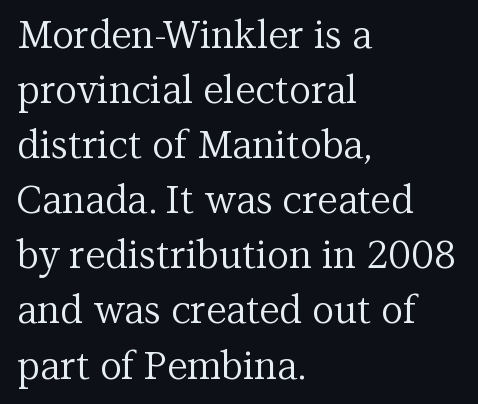
The image shows 38 px regular-weight serif type, upright; set left-aligned, normal line spacing (1.45x), normal letter spacing, not underlined; medium stroke contrast and a medium x-height.
